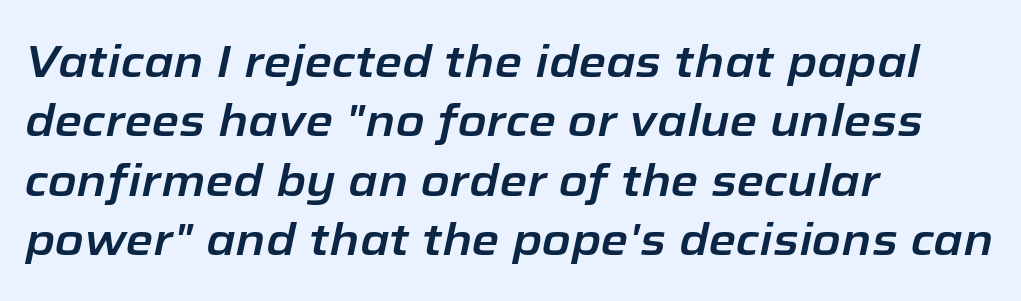
Q: Is the text italic (slanted)? A: Yes, it leans right by about 12 degrees.
Q: Is the text underlined? A: No.
Q: How is the paragraph aligned? A: Left-aligned.
Q: Is the spacing between letters normal or unusually wide? A: Normal.
Q: Is the spacing between lines tight, normal or loose? A: Normal.
Q: Width (condensed, normal, or wide)? A: Normal.
Q: Stroke contrast? A: Low.
Q: x-height? A: Medium.
Q: Monospaced? A: No.
